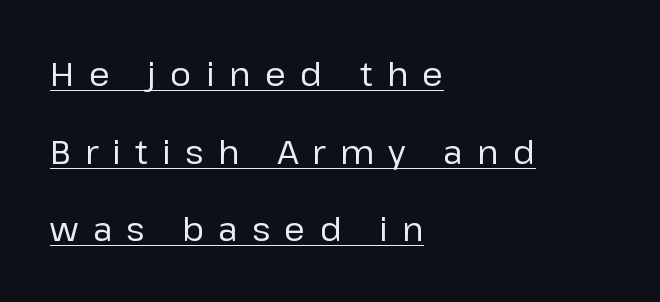
Leading is clearly above the norm, producing a sparse column. The passage shown is underscored from start to finish. The glyphs in this specimen are sans serif. A student would call this left alignment; a typographer would say flush left, rag right. Ascenders rise straight up at ninety degrees. Each letter keeps its own natural width here, so spacing adapts to shape.
